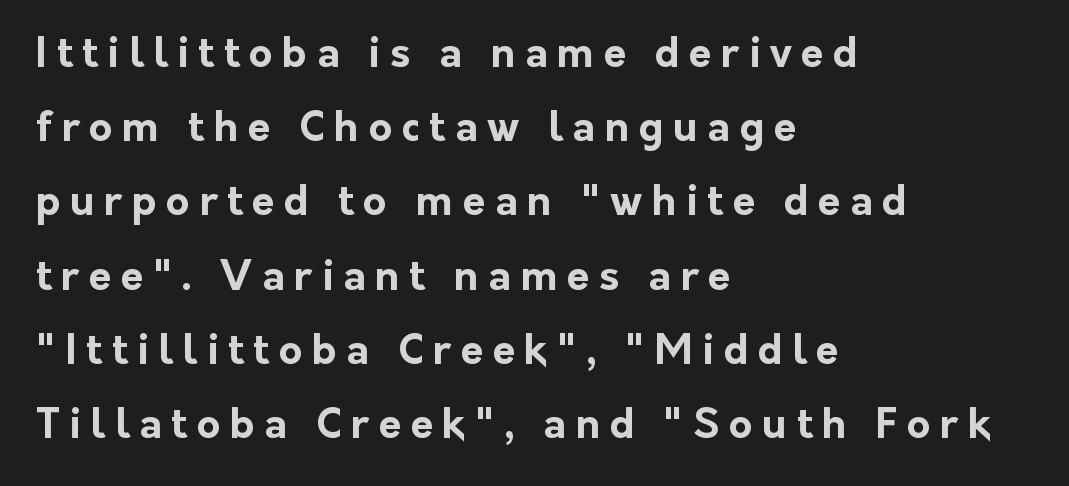
Q: Is the text bold? A: Yes.
Q: Is the text italic (slanted)? A: No, it is upright.
Q: Is the typeface a serif or a sans-serif typeface? A: Sans-serif.
Q: Is the text underlined? A: No.
Q: How is the paragraph aligned? A: Left-aligned.
Q: Is the spacing between letters normal or unusually wide? A: Unusually wide.
Q: Width (condensed, normal, or wide)? A: Normal.
Q: Stroke contrast? A: Low.
Q: x-height? A: Medium.
Q: Monospaced? A: No.
